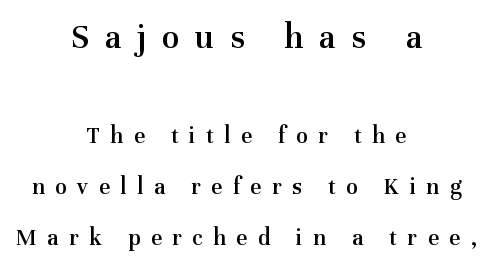
{"serif": "yes", "italic": "no", "bold": "semi", "weight": "semibold", "width": "normal", "stroke_contrast": "medium", "x_height": "medium", "monospaced": "no", "underline": "no", "align": "center", "line_spacing": "loose", "line_spacing_ratio": 2.12, "letter_spacing": "wide", "letter_spacing_em": 0.44, "larger_block": "first", "size_ratio": 1.5, "glyph_px": 36}
